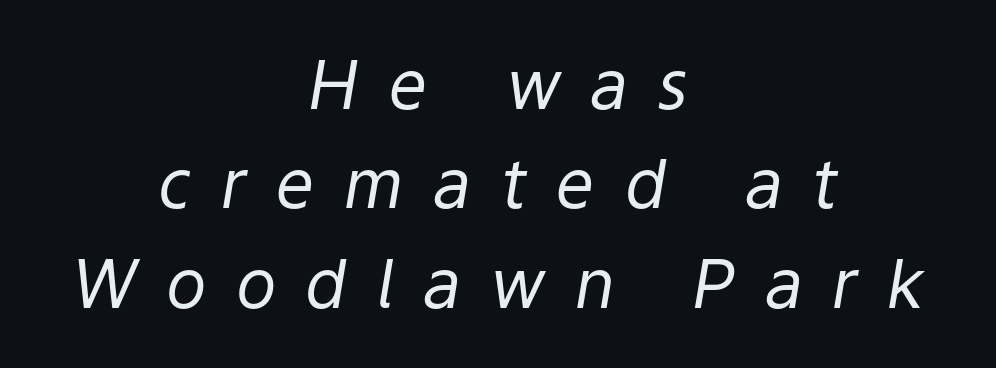
{"italic": "yes", "lean": "right", "slant_degrees": 9, "bold": "no", "weight": "regular", "width": "normal", "stroke_contrast": "low", "x_height": "medium", "monospaced": "no", "underline": "no", "align": "center", "line_spacing": "normal", "line_spacing_ratio": 1.46, "letter_spacing": "wide", "letter_spacing_em": 0.43, "glyph_px": 68}
